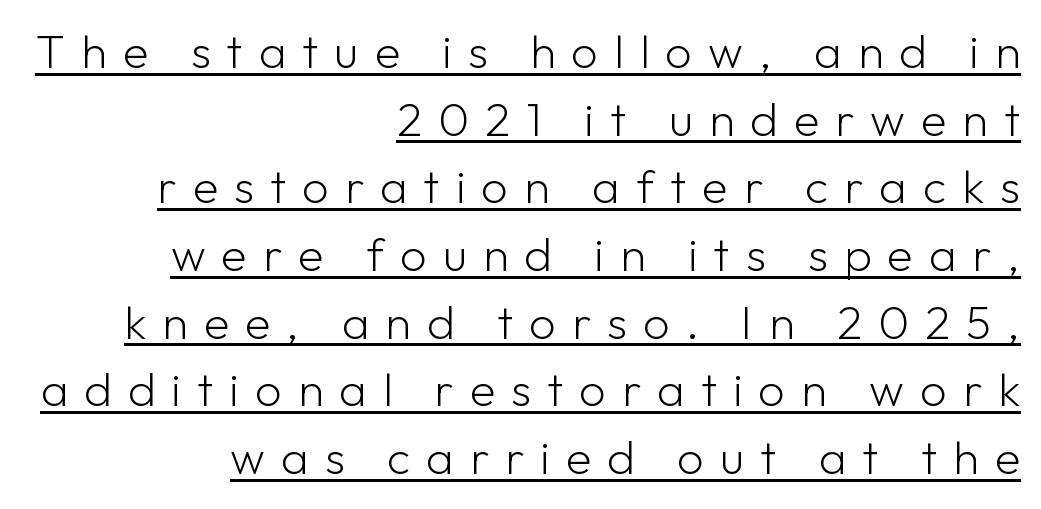
{"serif": "no", "italic": "no", "bold": "no", "weight": "light", "width": "normal", "stroke_contrast": "low", "x_height": "medium", "monospaced": "no", "underline": "yes", "align": "right", "line_spacing": "normal", "line_spacing_ratio": 1.44, "letter_spacing": "wide", "letter_spacing_em": 0.34, "glyph_px": 47}
